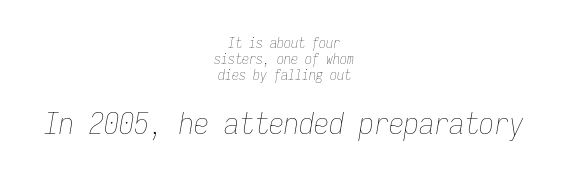
The face used here is monospaced, like something from a code editor. Look at the tracking — it's just the regular setting, nothing added. Which chunk is bigger? The second one — the bottom block dwarfs the top. Check under the words: just untouched page. Is the block centered? Yes — each line is placed symmetrically about the middle. Yep, that's italic — everything's leaning.
